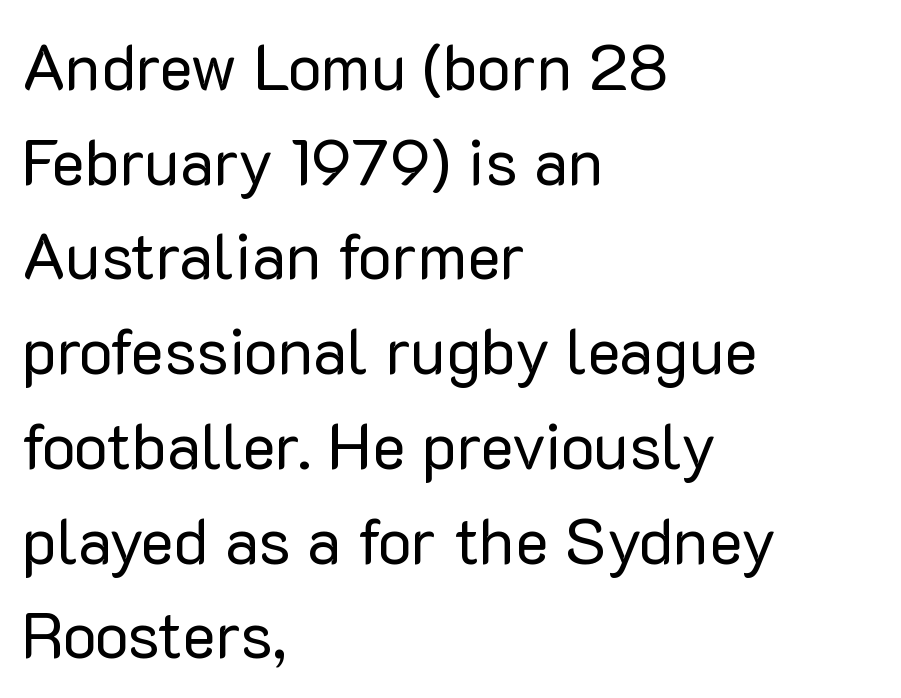
The characters are drawn with everyday or finer stroke widths. The axis of the letterforms is exactly vertical. The zone under the glyphs is completely vacant. A sans-serif font was chosen for this passage.
